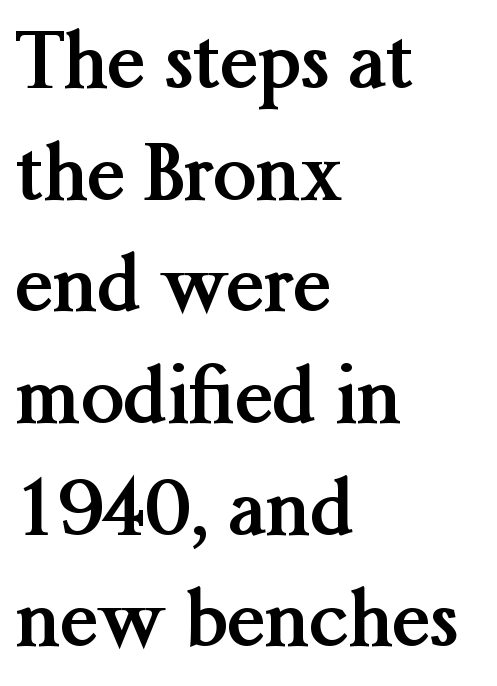
The image shows 77 px semibold serif type, upright; set left-aligned, normal line spacing (1.45x), normal letter spacing, not underlined; medium stroke contrast and a medium x-height.
